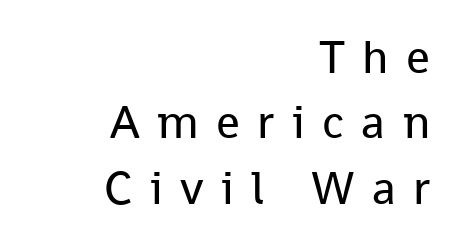
Rendered with straight, roman letterforms. Is this a sans? Yes — the strokes have no serifs. A normal amount of white space separates one row of letters from the next. Short note: letters widely spaced. This is not heavy type; no bold has been used. Decoration check: the copy has no underline.
